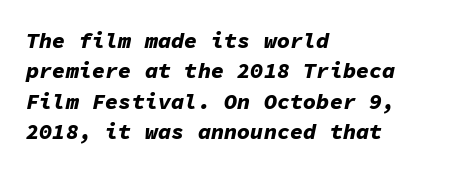
{"italic": "yes", "lean": "right", "slant_degrees": 11, "bold": "yes", "underline": "no", "align": "left", "line_spacing": "normal", "line_spacing_ratio": 1.38, "letter_spacing": "normal", "letter_spacing_em": 0.0, "glyph_px": 22}
